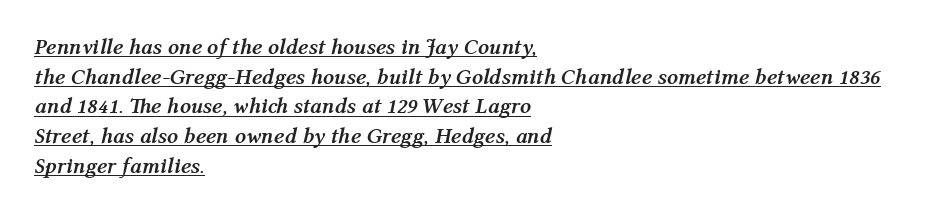
Q: Is the text bold? A: Yes.
Q: Is the text italic (slanted)? A: Yes, it leans right by about 12 degrees.
Q: Is the text underlined? A: Yes.
Q: How is the paragraph aligned? A: Left-aligned.
Q: Is the spacing between letters normal or unusually wide? A: Normal.
Q: Is the spacing between lines tight, normal or loose? A: Normal.
